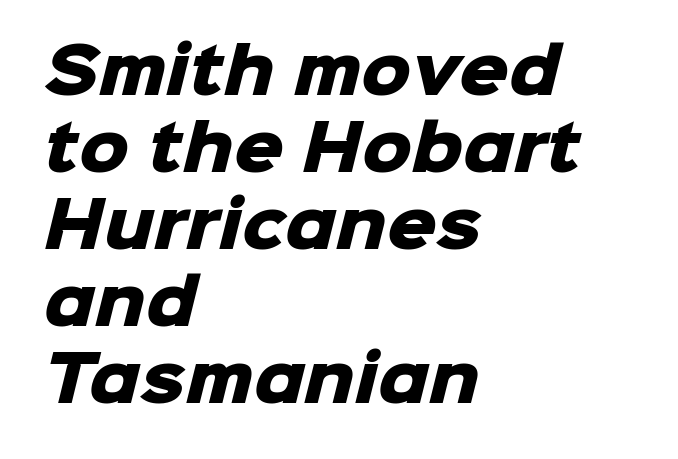
{"serif": "no", "bold": "yes", "weight": "heavy", "width": "normal", "stroke_contrast": "low", "x_height": "medium", "monospaced": "no", "underline": "no", "align": "left", "line_spacing_ratio": 1.24, "letter_spacing": "normal", "letter_spacing_em": 0.0, "glyph_px": 62}
